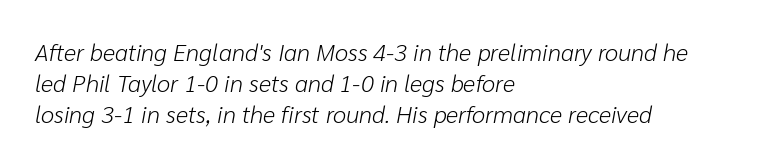
Where is the straight margin? On the left. This sample uses plain, unmodified letter spacing. Normally led — the rows are evenly, conventionally spaced. Ink coverage per letter is moderate at most.
